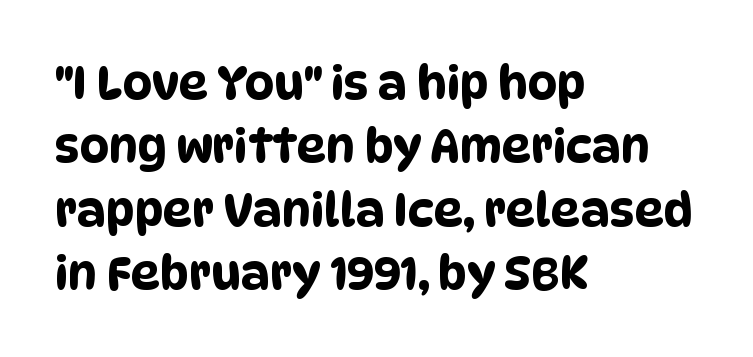
Do the characters align in a grid? No, the font is proportional. What kind of face is this? One without serifs — a sans. Characters follow at the spacing the type designer built in. Line beginnings align vertically; line endings do not. Notice how descenders clear the ascenders below comfortably — that's standard leading.
